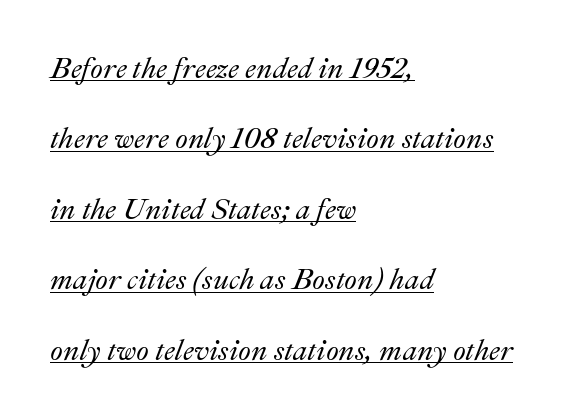
The image shows 29 px text type, italic (leaning right); set left-aligned, loose line spacing (2.43x), normal letter spacing, underlined; medium stroke contrast and a small x-height.
